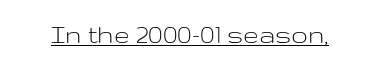
The image shows 28 px light, wide sans-serif type, upright; set normal letter spacing, underlined; low stroke contrast and a medium x-height.
